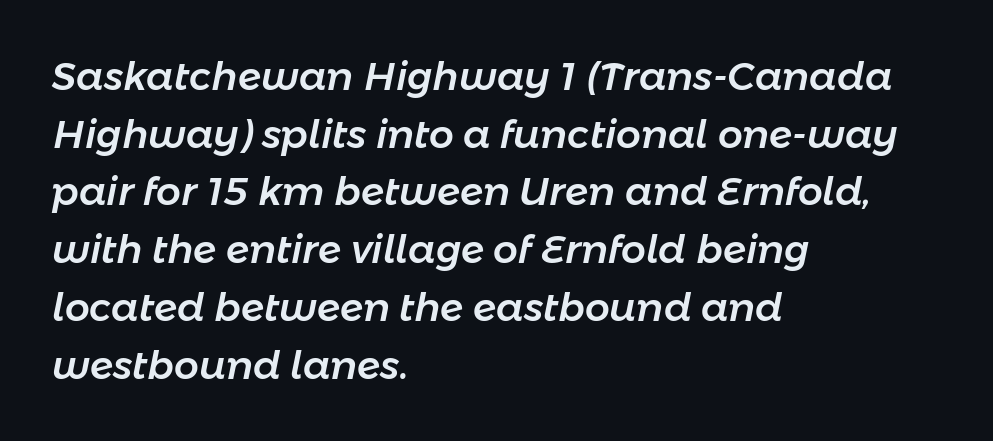
{"italic": "yes", "lean": "right", "slant_degrees": 11, "width": "normal", "stroke_contrast": "low", "x_height": "medium", "monospaced": "no", "underline": "no", "align": "left", "line_spacing": "normal", "line_spacing_ratio": 1.48, "letter_spacing": "normal", "letter_spacing_em": 0.0, "glyph_px": 39}
